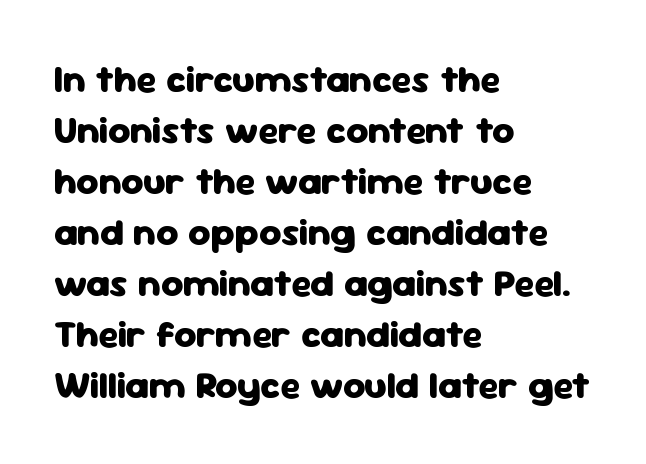
The image shows 38 px heavy sans-serif type, upright; set left-aligned, normal line spacing (1.34x), normal letter spacing, not underlined; low stroke contrast and a medium x-height.
